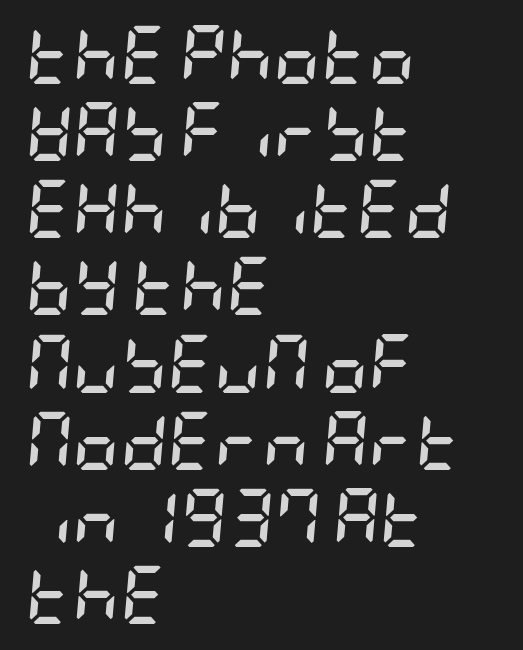
{"italic": "yes", "lean": "right", "slant_degrees": 5, "bold": "yes", "weight": "semibold", "width": "condensed", "stroke_contrast": "low", "x_height": "large", "underline": "no", "align": "left", "line_spacing": "normal", "line_spacing_ratio": 1.33, "letter_spacing": "normal", "letter_spacing_em": 0.0, "glyph_px": 58}
